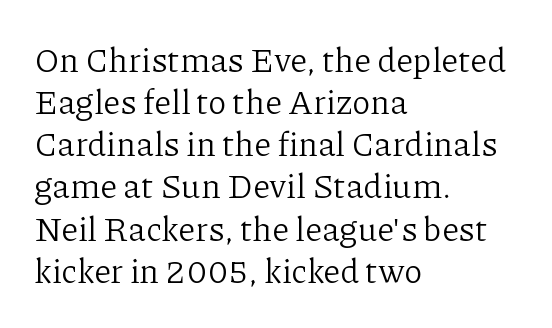
Q: Is the text bold? A: No.
Q: Is the text italic (slanted)? A: No, it is upright.
Q: Is the typeface a serif or a sans-serif typeface? A: Serif.
Q: Is the text underlined? A: No.
Q: How is the paragraph aligned? A: Left-aligned.
Q: Is the spacing between letters normal or unusually wide? A: Normal.
Q: Width (condensed, normal, or wide)? A: Normal.
Q: Stroke contrast? A: Low.
Q: x-height? A: Medium.
Q: Monospaced? A: No.
